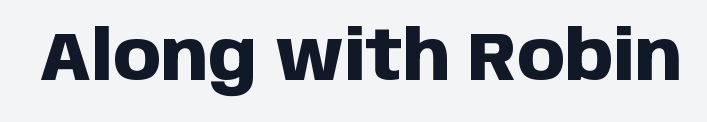
These lines are composed in type without serifs. The rendering uses natural spacing where letterforms have individual widths. Just letters on the line, the space beneath them empty. Students, note that the glyphs here touch the page at normal intervals. Strong, thick strokes mark this as bold type. Ascenders rise straight up at ninety degrees.
